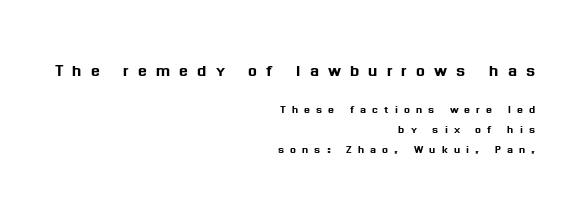
{"italic": "no", "underline": "no", "align": "right", "line_spacing": "normal", "line_spacing_ratio": 1.41, "letter_spacing": "wide", "letter_spacing_em": 0.43, "larger_block": "first", "size_ratio": 1.5, "glyph_px": 21}
